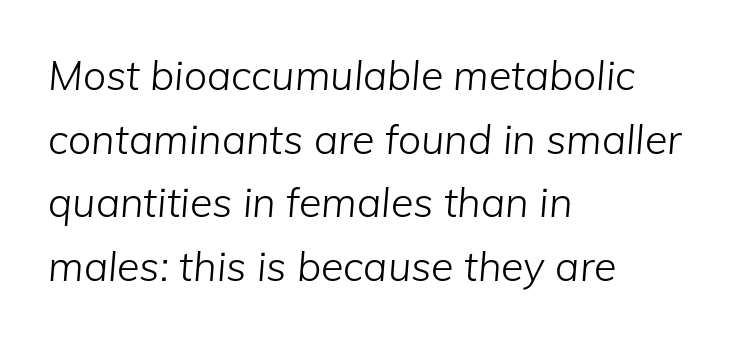
Q: Is the text bold? A: No.
Q: Is the text italic (slanted)? A: Yes, it leans right by about 5 degrees.
Q: Is the text underlined? A: No.
Q: How is the paragraph aligned? A: Left-aligned.
Q: Is the spacing between letters normal or unusually wide? A: Normal.
Q: Is the spacing between lines tight, normal or loose? A: Normal.
Q: Width (condensed, normal, or wide)? A: Normal.
Q: Stroke contrast? A: Low.
Q: x-height? A: Medium.
Q: Monospaced? A: No.
